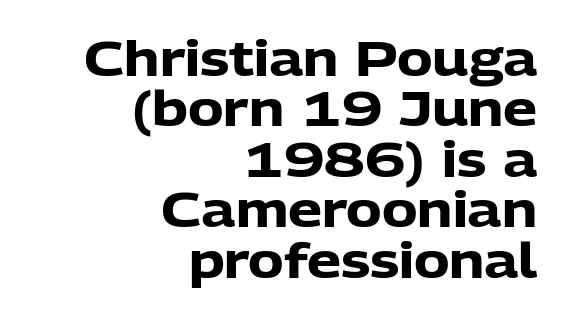
Every character sits straight up, as roman type does. The setting favours the right margin, as signatures and pull-quotes sometimes do. Does extra space separate the letters? No, they use regular spacing. Set as a true bold cut, around the 700 mark.
